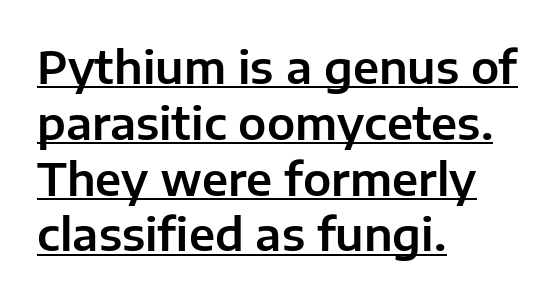
{"serif": "no", "italic": "no", "width": "normal", "stroke_contrast": "low", "x_height": "medium", "monospaced": "no", "underline": "yes", "align": "left", "line_spacing_ratio": 1.24, "letter_spacing": "normal", "letter_spacing_em": 0.0, "glyph_px": 45}
